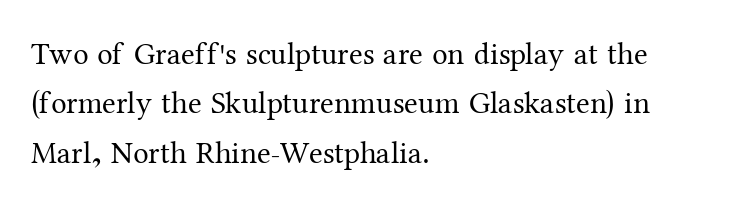
Regarding serifs, this sample has them. These lines are rendered in a variable-pitch font. The lines in this sample share a left origin and differ only in where they stop. Weight: regular or lighter. Regarding leading, the lines here are spaced in the standard way.
